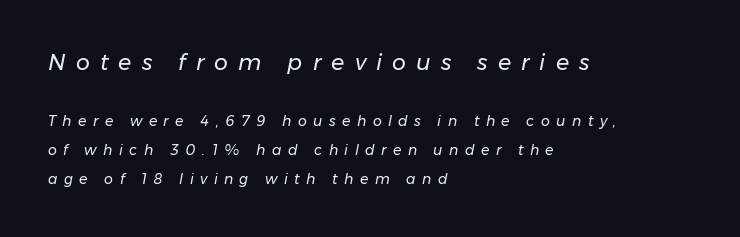
The image shows 22 px text type, italic (leaning right); set left-aligned, loose line spacing (2.09x), unusually wide letter spacing (+0.46 em), not underlined; the first (top) block is 1.57x larger.
